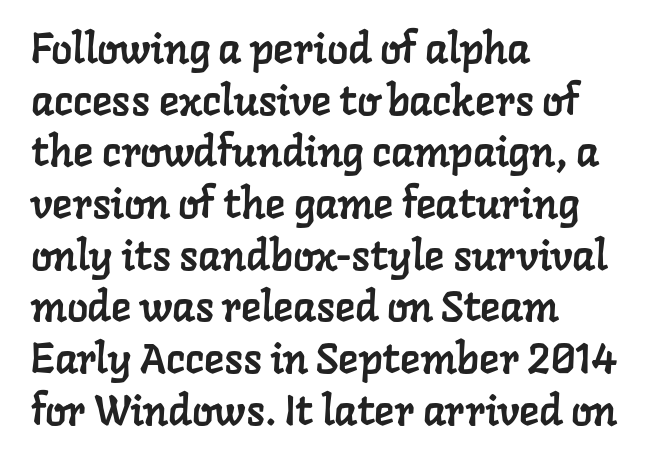
{"serif": "yes", "width": "normal", "stroke_contrast": "low", "x_height": "medium", "monospaced": "no", "underline": "no", "align": "left", "line_spacing_ratio": 1.23, "letter_spacing": "normal", "letter_spacing_em": 0.0, "glyph_px": 42}
